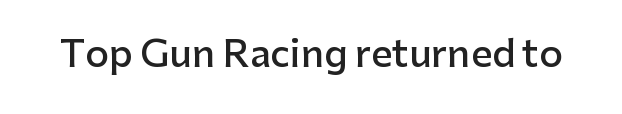
Q: Is the text bold? A: Semi-bold.
Q: Is the text italic (slanted)? A: No, it is upright.
Q: Is the typeface a serif or a sans-serif typeface? A: Sans-serif.
Q: Is the text underlined? A: No.
Q: Is the spacing between letters normal or unusually wide? A: Normal.
Q: Width (condensed, normal, or wide)? A: Normal.
Q: Stroke contrast? A: Low.
Q: x-height? A: Medium.
Q: Monospaced? A: No.
